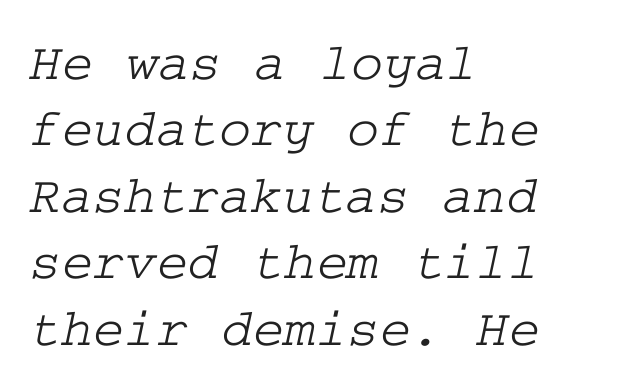
{"serif": "yes", "width": "wide", "stroke_contrast": "low", "x_height": "medium", "underline": "no", "align": "left", "line_spacing_ratio": 1.23, "letter_spacing": "normal", "letter_spacing_em": 0.0, "glyph_px": 54}
